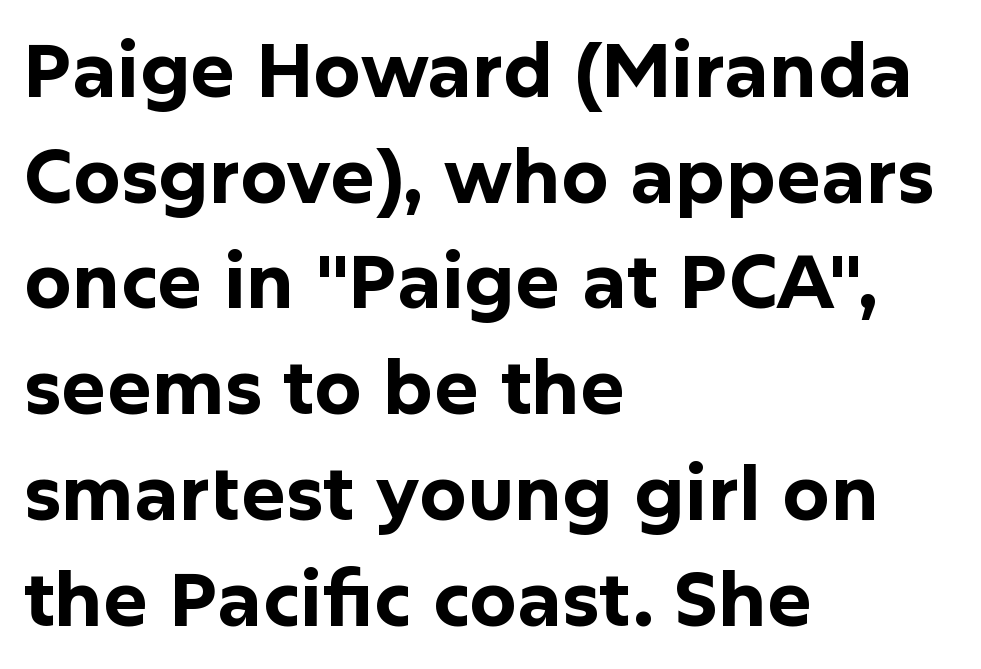
{"serif": "no", "italic": "no", "bold": "yes", "weight": "bold", "width": "normal", "stroke_contrast": "low", "x_height": "medium", "monospaced": "no", "underline": "no", "align": "left", "line_spacing": "normal", "line_spacing_ratio": 1.41, "letter_spacing": "normal", "letter_spacing_em": 0.0, "glyph_px": 75}
